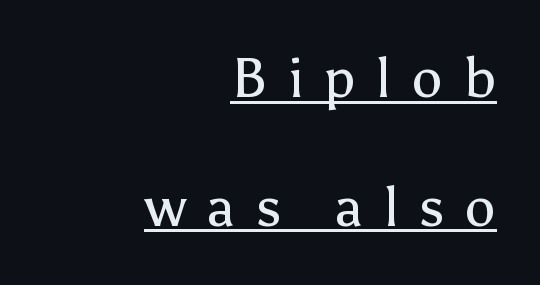
The image shows 55 px regular-weight sans-serif type, upright; set right-aligned, loose line spacing (2.34x), unusually wide letter spacing (+0.38 em), underlined; low stroke contrast and a medium x-height.
